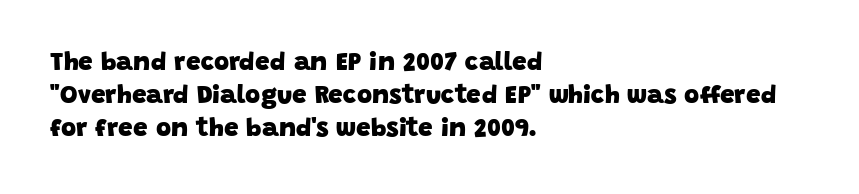
{"bold": "yes", "underline": "no", "align": "left", "line_spacing": "normal", "line_spacing_ratio": 1.27, "letter_spacing": "normal", "letter_spacing_em": 0.0, "glyph_px": 26}
